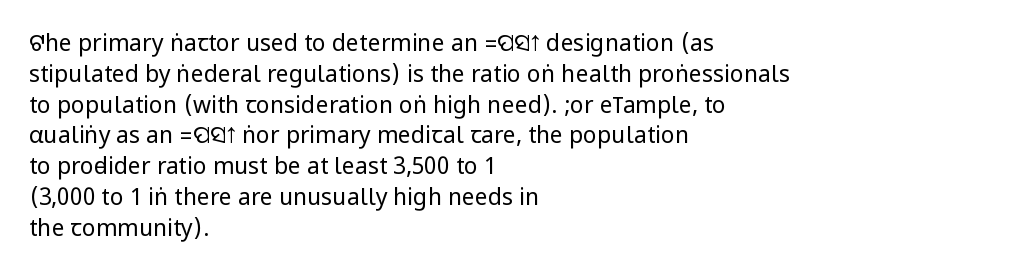
Q: Is the text bold? A: No.
Q: Is the text italic (slanted)? A: No, it is upright.
Q: Is the text underlined? A: No.
Q: How is the paragraph aligned? A: Left-aligned.
Q: Is the spacing between letters normal or unusually wide? A: Normal.
Q: Is the spacing between lines tight, normal or loose? A: Normal.
